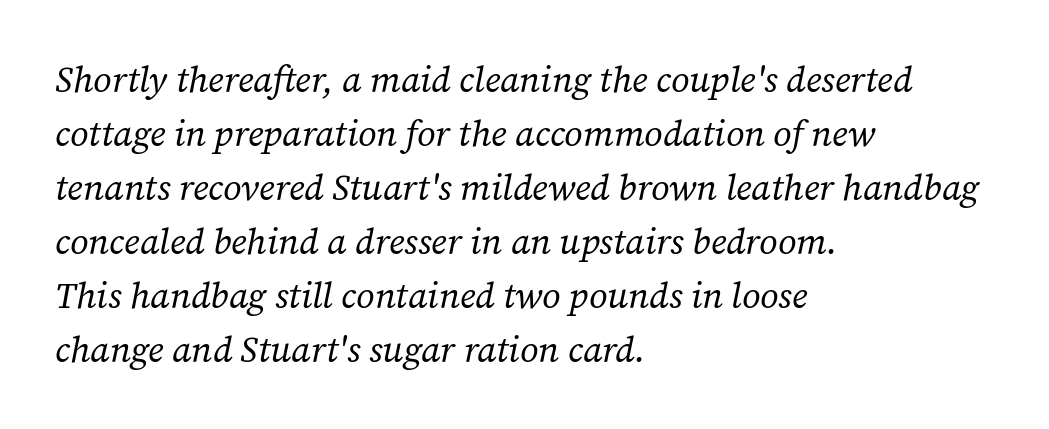
The image shows 36 px regular-weight serif type, italic (leaning right); set left-aligned, normal line spacing (1.5x), normal letter spacing, not underlined; low stroke contrast and a medium x-height.
